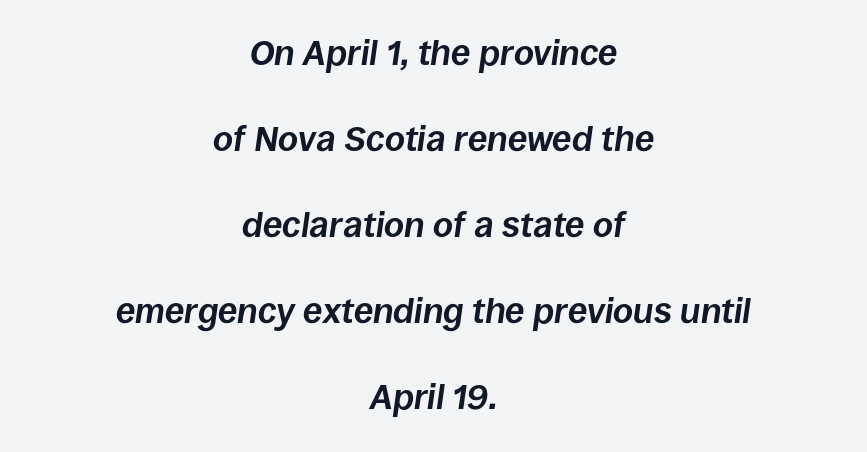
Q: Is the text bold? A: Yes.
Q: Is the text italic (slanted)? A: Yes, it leans right by about 8 degrees.
Q: Is the text underlined? A: No.
Q: How is the paragraph aligned? A: Centered.
Q: Is the spacing between letters normal or unusually wide? A: Normal.
Q: Is the spacing between lines tight, normal or loose? A: Loose.
Q: Width (condensed, normal, or wide)? A: Normal.
Q: Stroke contrast? A: Low.
Q: x-height? A: Large.
Q: Monospaced? A: No.
